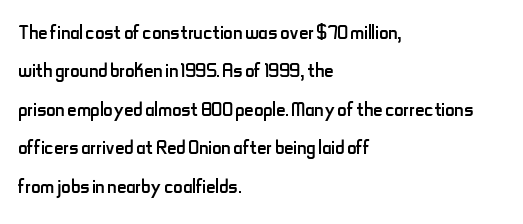
Leftover space on each line is placed entirely after the last word. The font sits on the lighter half of the weight spectrum, regular included. Here the glyphs are tracked normally, forming tight word shapes. Evenly set lines give the paragraph a standard silhouette. The area under the type is left untouched. The letters stand upright; this is a roman face.
